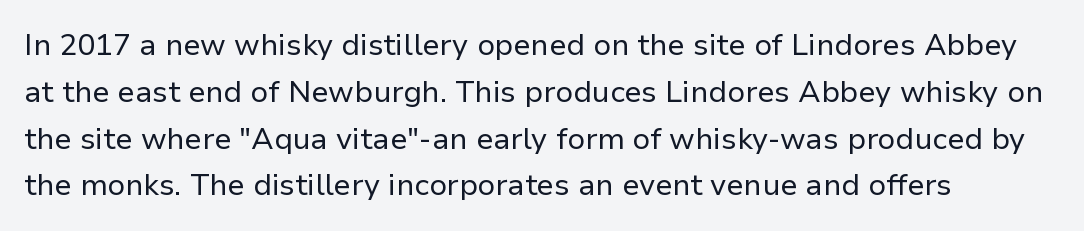
The image shows 30 px regular-weight sans-serif type, upright; set left-aligned, normal line spacing (1.56x), normal letter spacing, not underlined; low stroke contrast and a medium x-height.
